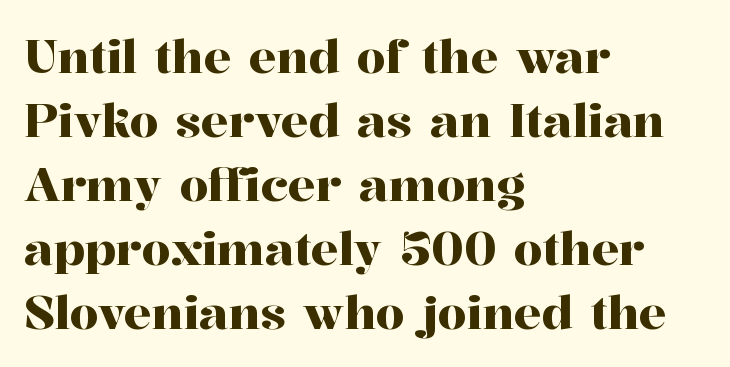
Descender tails drop into unmarked territory. Tall strokes in this sample are plumb rather than angled. Note the varied advance widths — an 'i' is clearly narrower than an 'm'. Regular leading. These lines stack with their left ends in a neat column. Serifs: yes, visible at the terminals of the letterforms.
